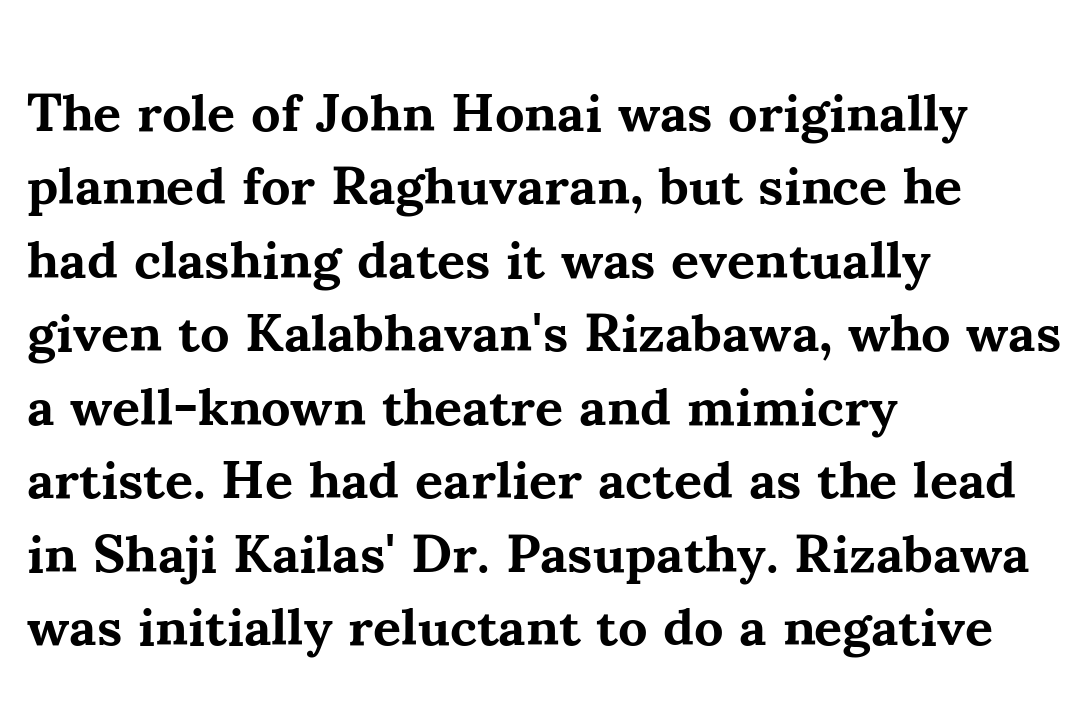
{"serif": "yes", "italic": "no", "bold": "yes", "weight": "bold", "width": "normal", "stroke_contrast": "medium", "x_height": "small", "monospaced": "no", "underline": "no", "align": "left", "line_spacing": "normal", "line_spacing_ratio": 1.36, "letter_spacing": "normal", "letter_spacing_em": 0.0, "glyph_px": 54}
